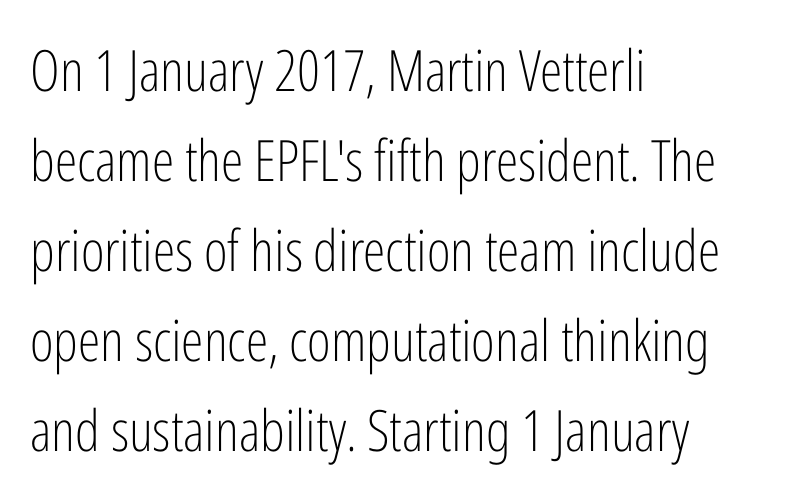
The image shows 57 px light, condensed sans-serif type, upright; set left-aligned, normal line spacing (1.58x), normal letter spacing, not underlined; low stroke contrast and a medium x-height.
